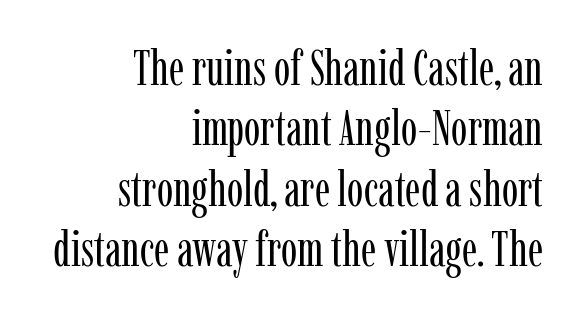
The passage shown is not bold in any degree. The face used here is seriffed, in the tradition of book romans. You can tell it's not italic because the verticals are truly vertical. The horizontal fit of the characters is conventional and even. Quick note: underline off. These lines are rendered in a variable-pitch font.
